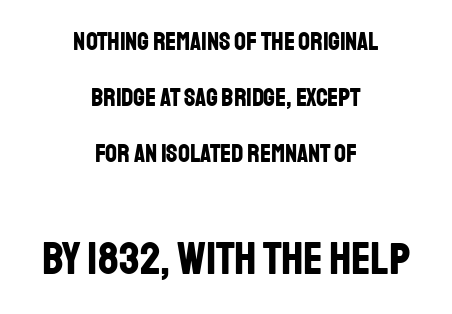
Underline: absent. Caption: upper text group reduced, lower text group enlarged. Compared with typical paragraphs, the rows here are farther apart. The glyphs have the mass of a bold cut. The line texture is even and compact thanks to regular tracking. Unlike a traditional serif, this face leaves its strokes unadorned.
